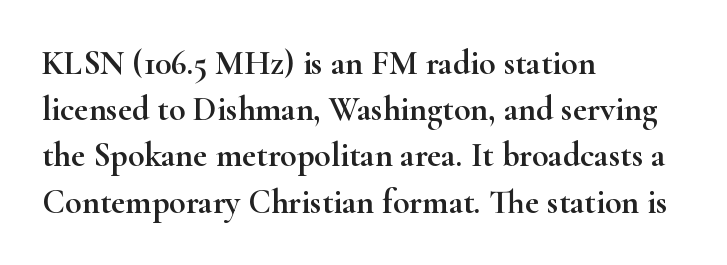
Q: Is the text italic (slanted)? A: No, it is upright.
Q: Is the typeface a serif or a sans-serif typeface? A: Serif.
Q: Is the text underlined? A: No.
Q: How is the paragraph aligned? A: Left-aligned.
Q: Is the spacing between letters normal or unusually wide? A: Normal.
Q: Is the spacing between lines tight, normal or loose? A: Normal.
Q: Width (condensed, normal, or wide)? A: Wide.
Q: Stroke contrast? A: High.
Q: x-height? A: Small.
Q: Monospaced? A: No.
